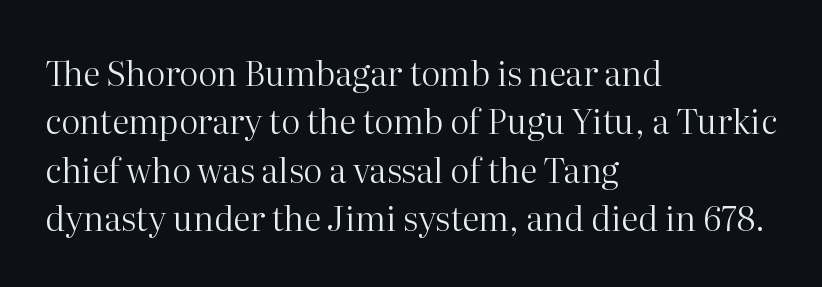
Q: Is the text bold? A: No.
Q: Is the text italic (slanted)? A: No, it is upright.
Q: Is the typeface a serif or a sans-serif typeface? A: Serif.
Q: Is the text underlined? A: No.
Q: How is the paragraph aligned? A: Left-aligned.
Q: Is the spacing between letters normal or unusually wide? A: Normal.
Q: Is the spacing between lines tight, normal or loose? A: Normal.
Q: Width (condensed, normal, or wide)? A: Normal.
Q: Stroke contrast? A: High.
Q: x-height? A: Medium.
Q: Monospaced? A: No.
